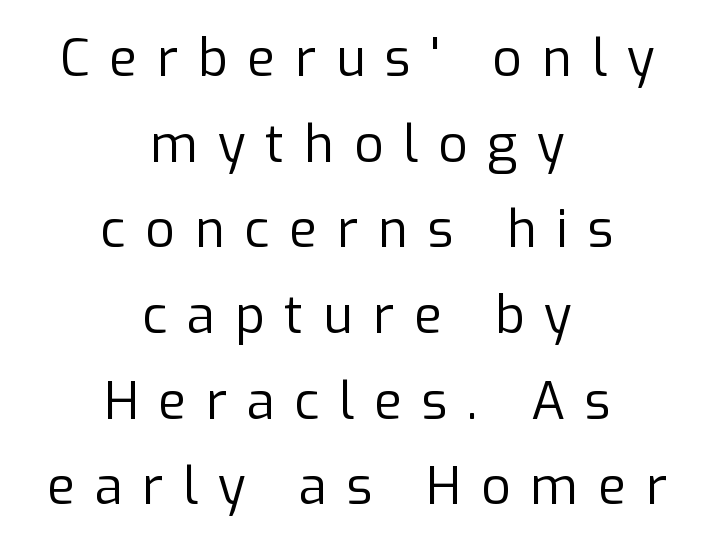
{"serif": "no", "italic": "no", "bold": "no", "weight": "regular", "width": "normal", "stroke_contrast": "low", "x_height": "medium", "monospaced": "no", "underline": "no", "align": "center", "line_spacing": "normal", "line_spacing_ratio": 1.68, "letter_spacing": "wide", "letter_spacing_em": 0.39, "glyph_px": 51}
